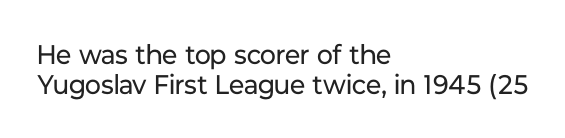
The image shows 27 px text type, upright; set left-aligned, tight line spacing (1.11x), normal letter spacing, not underlined.
